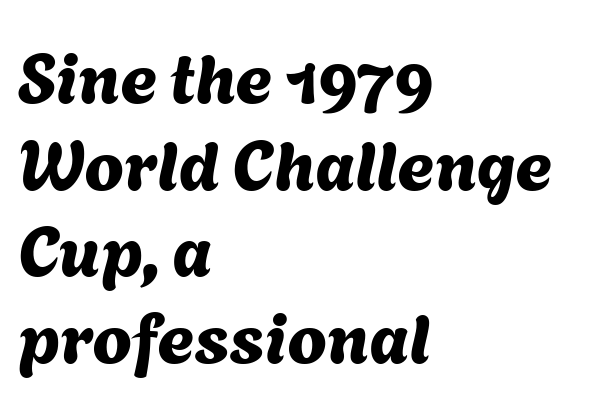
The image shows 71 px sans-serif type; set left-aligned, line spacing 1.22x, normal letter spacing, not underlined; medium stroke contrast and a medium x-height.
